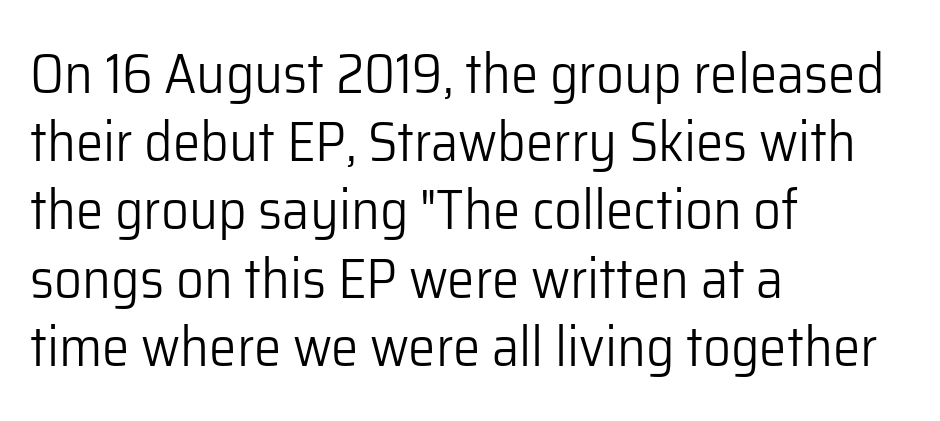
Q: Is the text bold? A: No.
Q: Is the text italic (slanted)? A: No, it is upright.
Q: Is the typeface a serif or a sans-serif typeface? A: Sans-serif.
Q: Is the text underlined? A: No.
Q: How is the paragraph aligned? A: Left-aligned.
Q: Is the spacing between letters normal or unusually wide? A: Normal.
Q: Width (condensed, normal, or wide)? A: Normal.
Q: Stroke contrast? A: Low.
Q: x-height? A: Medium.
Q: Monospaced? A: No.
